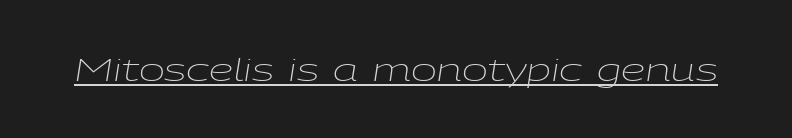
The image shows 31 px light, wide type, italic (leaning right); set normal letter spacing, underlined; low stroke contrast and a medium x-height.
